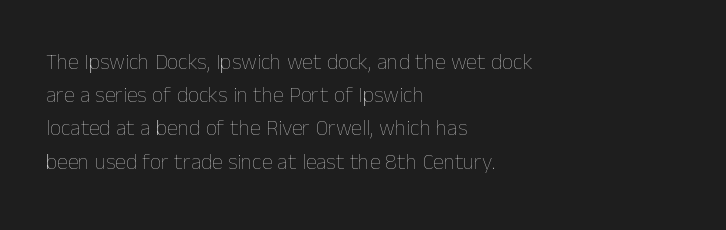
{"italic": "no", "bold": "no", "underline": "no", "align": "left", "line_spacing": "normal", "line_spacing_ratio": 1.51, "letter_spacing": "normal", "letter_spacing_em": 0.0, "glyph_px": 22}
